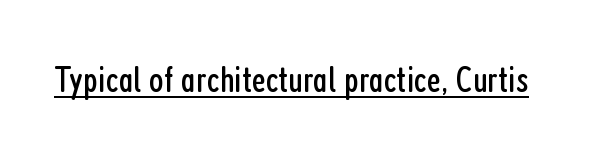
These lines are composed in type without serifs. The cut favours lightness, reaching ordinary text weight at its darkest. Check the space under the baseline: a stroke is drawn there. The lettering stays uniformly vertical, giving the passage a roman look. Looks like regular typesetting: each glyph gets only the width it needs.
